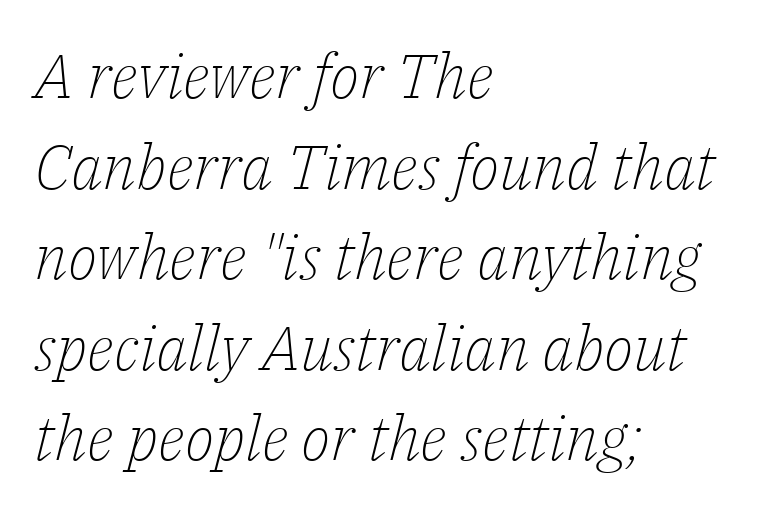
Q: Is the text bold? A: No.
Q: Is the text italic (slanted)? A: Yes, it leans right by about 14 degrees.
Q: Is the typeface a serif or a sans-serif typeface? A: Serif.
Q: Is the text underlined? A: No.
Q: How is the paragraph aligned? A: Left-aligned.
Q: Is the spacing between letters normal or unusually wide? A: Normal.
Q: Is the spacing between lines tight, normal or loose? A: Normal.
Q: Width (condensed, normal, or wide)? A: Normal.
Q: Stroke contrast? A: Low.
Q: x-height? A: Medium.
Q: Monospaced? A: No.
